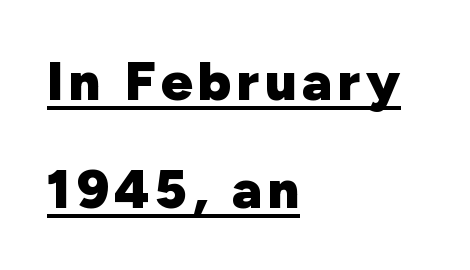
Q: Is the text bold? A: Yes.
Q: Is the text italic (slanted)? A: No, it is upright.
Q: Is the typeface a serif or a sans-serif typeface? A: Sans-serif.
Q: Is the text underlined? A: Yes.
Q: How is the paragraph aligned? A: Left-aligned.
Q: Is the spacing between lines tight, normal or loose? A: Loose.
Q: Width (condensed, normal, or wide)? A: Normal.
Q: Stroke contrast? A: Low.
Q: x-height? A: Medium.
Q: Monospaced? A: No.
